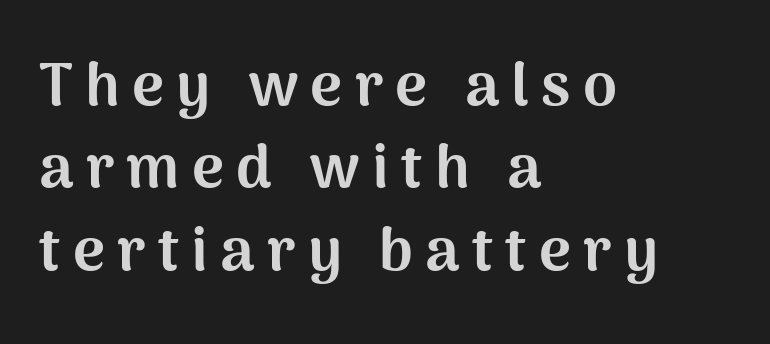
The image shows 61 px bold sans-serif type, upright; set left-aligned, normal line spacing (1.35x), unusually wide letter spacing (+0.2 em), not underlined; medium stroke contrast and a medium x-height.
